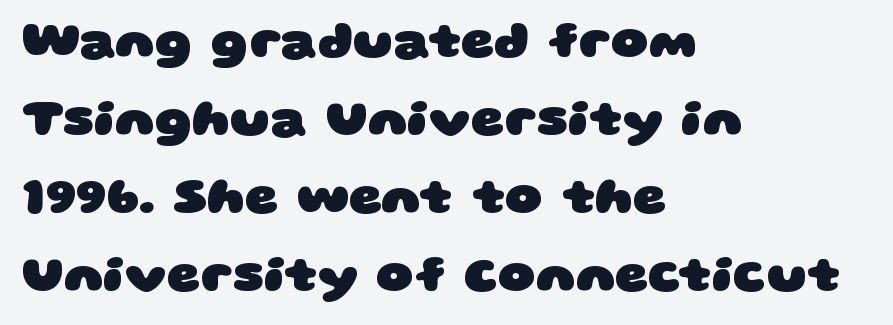
Whoever set this chose a conventional vertical rhythm. These lines are set flush left with a ragged right edge. Typesetter's note: full bold, strokes at maximum text heaviness. Rule under the text: the space is simply empty.
